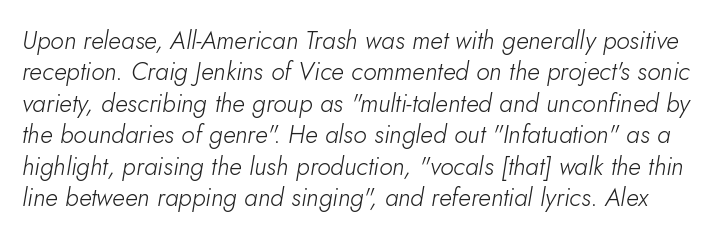
The image shows 25 px text type, italic (leaning right); set normal line spacing (1.26x), normal letter spacing, not underlined.
